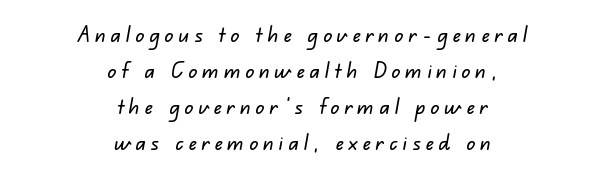
{"underline": "no", "align": "center", "line_spacing": "normal", "line_spacing_ratio": 1.63, "letter_spacing": "wide", "letter_spacing_em": 0.22, "glyph_px": 22}
